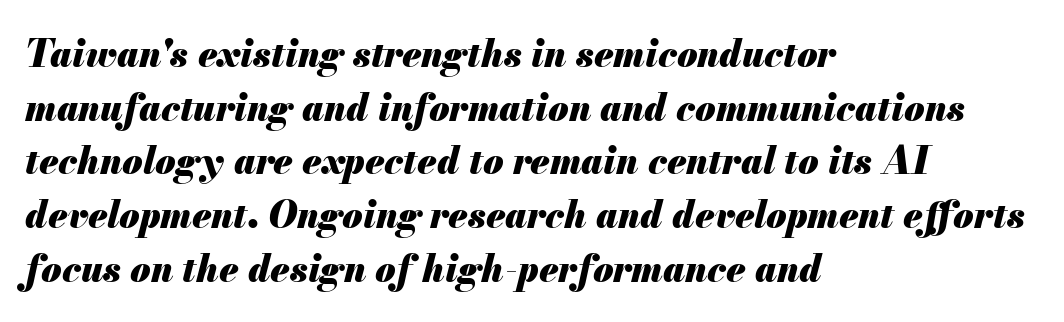
Q: Is the text bold? A: Yes.
Q: Is the text italic (slanted)? A: Yes, it leans right by about 13 degrees.
Q: Is the text underlined? A: No.
Q: How is the paragraph aligned? A: Left-aligned.
Q: Is the spacing between letters normal or unusually wide? A: Normal.
Q: Is the spacing between lines tight, normal or loose? A: Normal.
Q: Width (condensed, normal, or wide)? A: Normal.
Q: Stroke contrast? A: Medium.
Q: x-height? A: Small.
Q: Monospaced? A: No.
